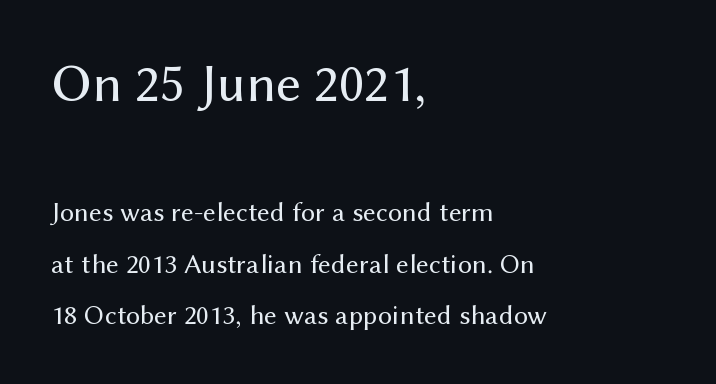
{"serif": "no", "italic": "no", "bold": "no", "weight": "regular", "width": "normal", "stroke_contrast": "medium", "x_height": "medium", "monospaced": "no", "underline": "no", "align": "left", "line_spacing_ratio": 1.84, "letter_spacing": "normal", "letter_spacing_em": 0.0, "larger_block": "first", "size_ratio": 1.96, "glyph_px": 55}
